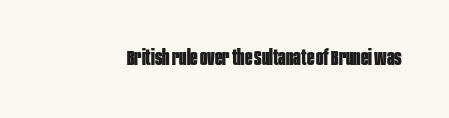
Short note: letters normally spaced. Words float on clear page, feet unadorned. The letters stand upright; this is a roman face. Heavy, bold letterforms.
